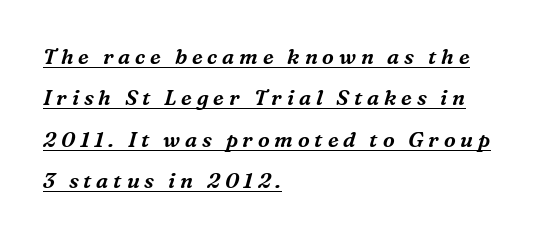
The image shows 21 px text type, italic (leaning right); set left-aligned, loose line spacing (1.97x), unusually wide letter spacing (+0.23 em), underlined.
